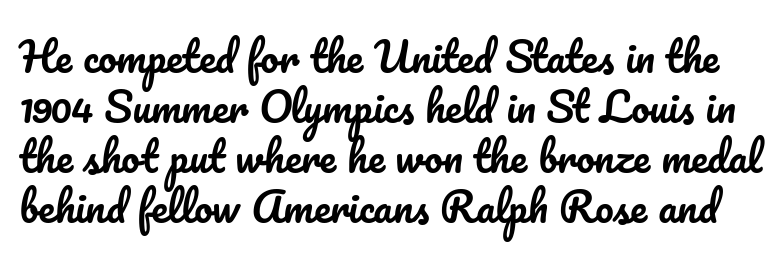
{"width": "normal", "stroke_contrast": "low", "x_height": "small", "monospaced": "no", "underline": "no", "line_spacing_ratio": 1.22, "letter_spacing": "normal", "letter_spacing_em": 0.0, "glyph_px": 41}
